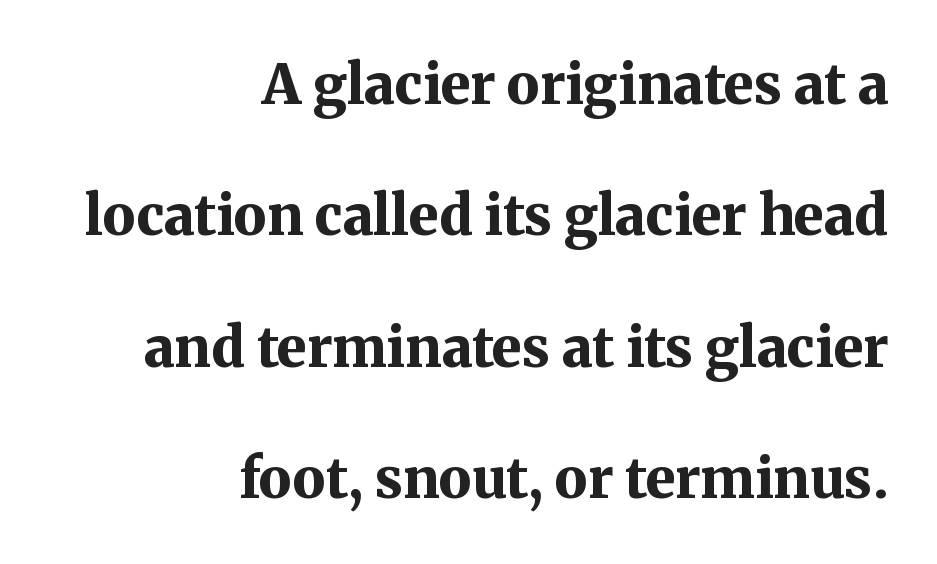
{"serif": "yes", "italic": "no", "bold": "yes", "weight": "bold", "width": "normal", "stroke_contrast": "medium", "x_height": "medium", "monospaced": "no", "underline": "no", "align": "right", "line_spacing": "loose", "line_spacing_ratio": 2.39, "letter_spacing": "normal", "letter_spacing_em": 0.0, "glyph_px": 55}
